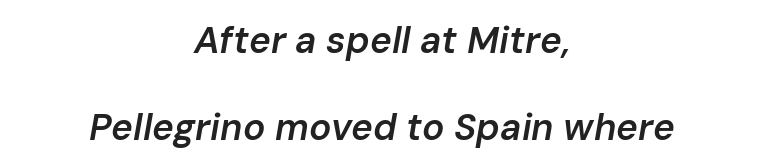
What stands out about the letter spacing? Nothing — it is the standard amount. Line spacing here is loose. When letters slant like this, we call the style italic. Varying glyph widths throughout — classic text-font behaviour. Every row of glyphs is offset so its center matches the block's center. Underline: absent.
